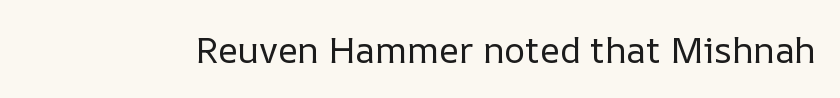
The image shows 36 px regular-weight type, upright; set normal letter spacing, not underlined; low stroke contrast and a medium x-height.
